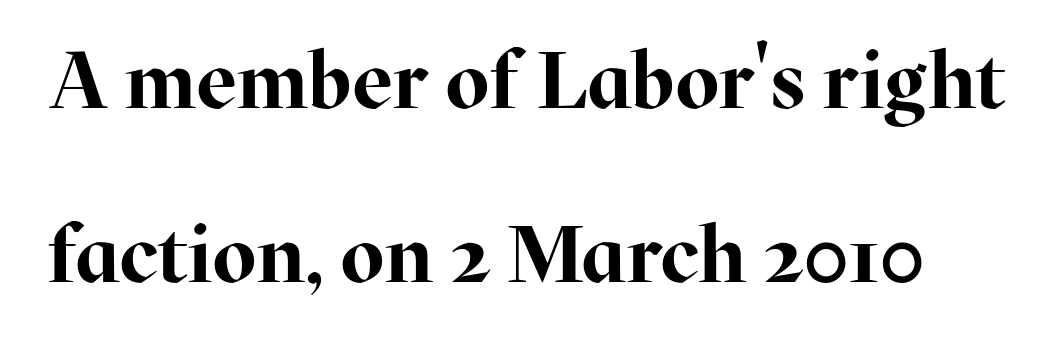
The image shows 80 px bold serif type, upright; set loose line spacing (2.17x), normal letter spacing, not underlined; high stroke contrast and a medium x-height.
